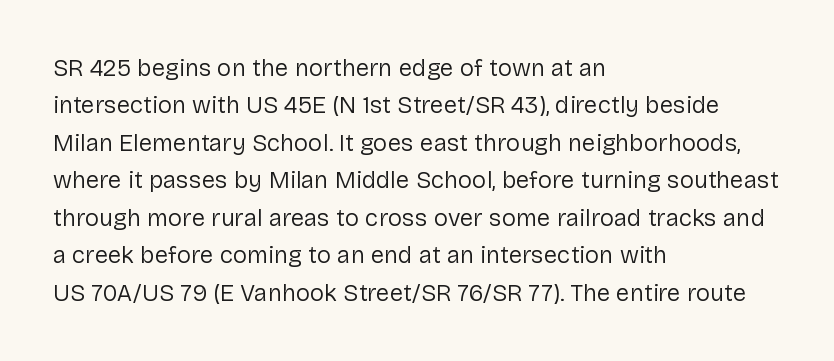
Evenly set lines give the paragraph a standard silhouette. Here the glyphs are tracked normally, forming tight word shapes. Rule under the text: the space is simply empty. Italic? Not at all — the glyphs are vertical. These glyphs show unthickened strokes, regular width or finer.
